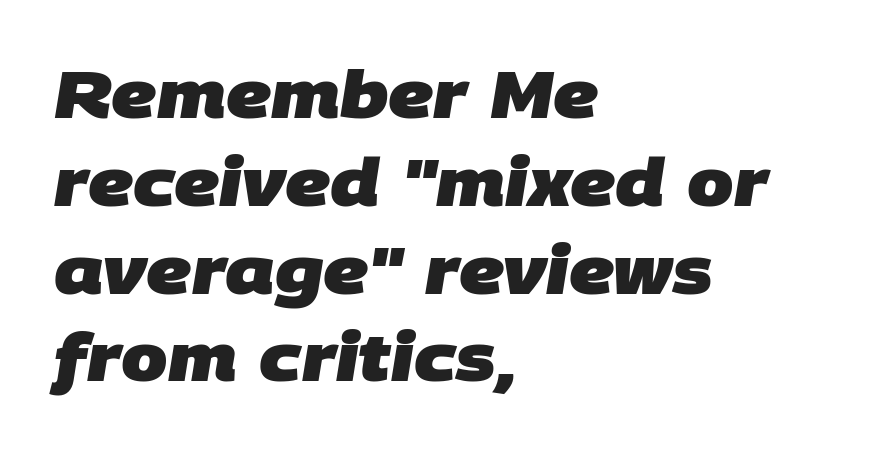
This sample uses plain, unmodified letter spacing. Set as a true bold cut, around the 700 mark. The block of text has a typical density, with ordinary space between rows. You can tell from the bare stems that sans-serif type was used. Note the varied advance widths — an 'i' is clearly narrower than an 'm'. Teacher's note: observe the even left margin — that is flush-left alignment.
